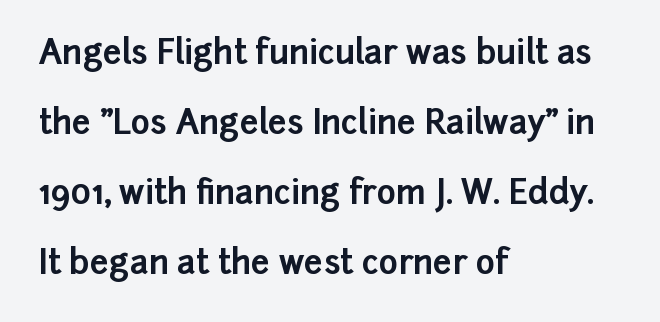
Words appear dense and cohesive because spacing is normal. Bold? Absolutely — the strokes are thick and heavy. A bare baseline throughout the passage. Looks like regular typesetting: each glyph gets only the width it needs. Every stem runs plumb, perpendicular to the baseline.
